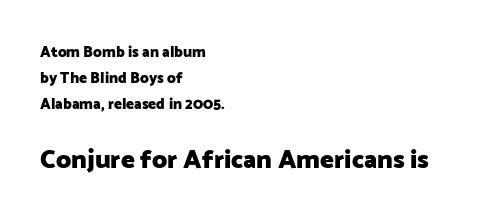
Q: Is the text bold? A: Yes.
Q: Is the text italic (slanted)? A: No, it is upright.
Q: Is the text underlined? A: No.
Q: How is the paragraph aligned? A: Left-aligned.
Q: Is the spacing between letters normal or unusually wide? A: Normal.
Q: Which block of text is set in a larger size, the first (top) or the second (bottom)? A: The second (bottom) one.
